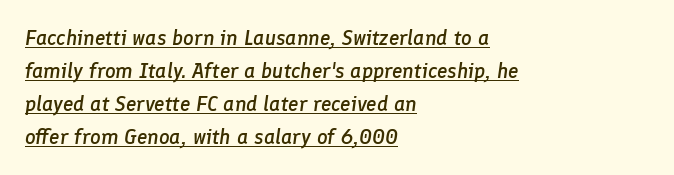
Does a line run under the words? Yes, clearly. Designer's note — italics engaged. The lines are quadded left. I'd describe the lettering as semibold — firm but not a full bold. Does extra space separate the letters? No, they use regular spacing. Line spacing here is normal.
